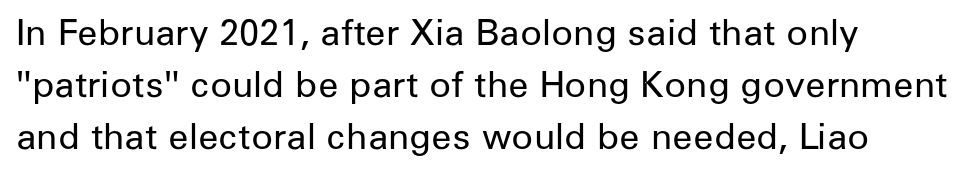
Do the characters align in a grid? No, the font is proportional. Is the type heavy? It reads as light-to-regular instead. Unlike a traditional serif, this face leaves its strokes unadorned. The leading is moderate, giving the passage an even texture. Glance below the letters and you will spot only blank space.
